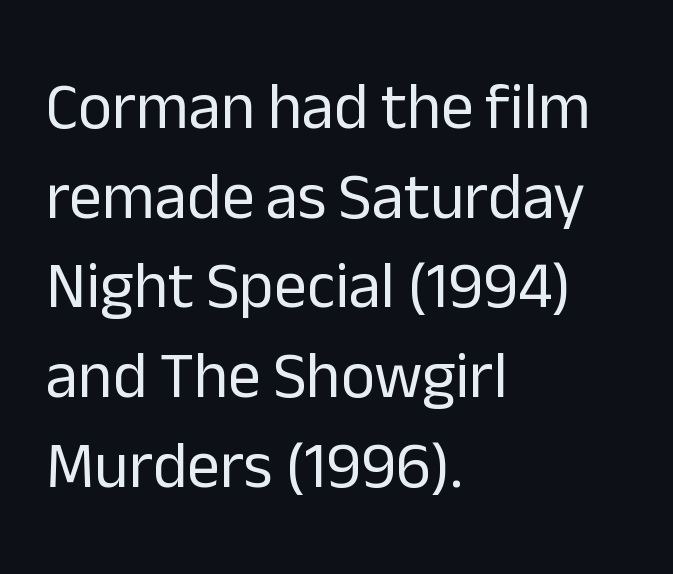
{"serif": "no", "italic": "no", "bold": "no", "weight": "regular", "width": "normal", "stroke_contrast": "low", "x_height": "medium", "monospaced": "no", "underline": "no", "align": "left", "line_spacing": "normal", "line_spacing_ratio": 1.38, "letter_spacing": "normal", "letter_spacing_em": 0.0, "glyph_px": 65}
